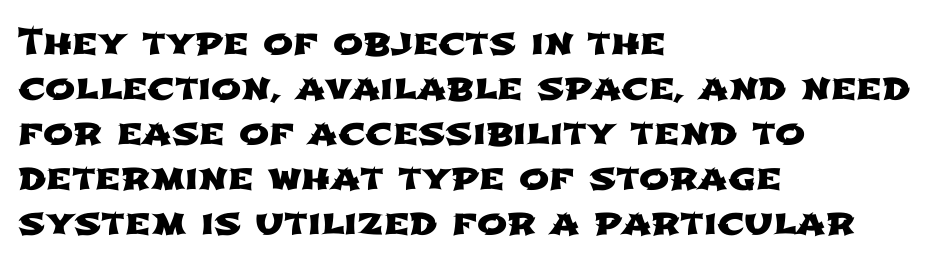
The image shows 36 px wide sans-serif type; set left-aligned, normal line spacing (1.25x), normal letter spacing, not underlined; low stroke contrast and a medium x-height.
